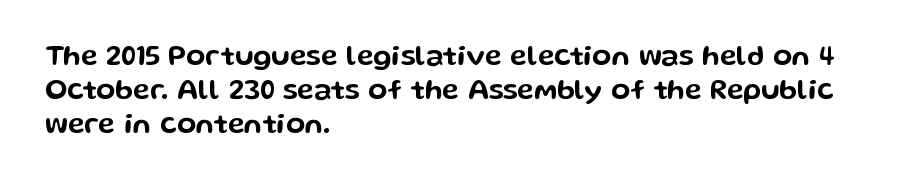
This sample is left-justified, so line endings fall wherever the words run out. Posture: straight, roman, zero tilt. Varying glyph widths throughout — classic text-font behaviour. A bare baseline throughout the passage.
